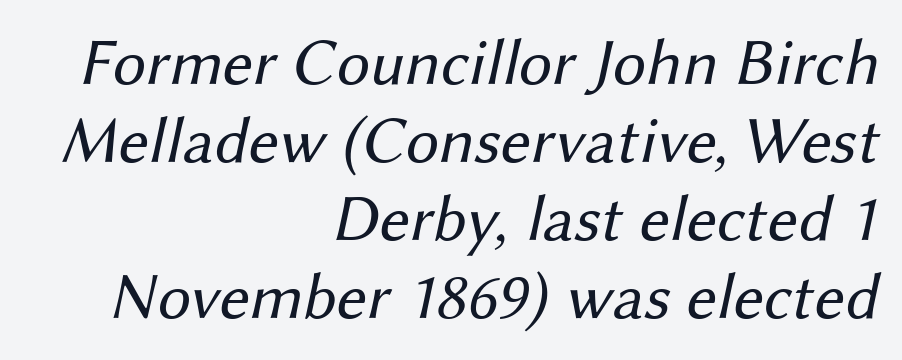
The image shows 66 px regular-weight sans-serif type; set right-aligned, line spacing 1.18x, normal letter spacing, not underlined; medium stroke contrast and a medium x-height.
